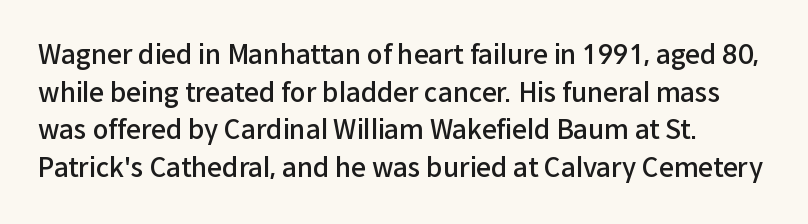
The image shows 26 px text type, upright; set normal line spacing (1.45x), normal letter spacing, not underlined.
